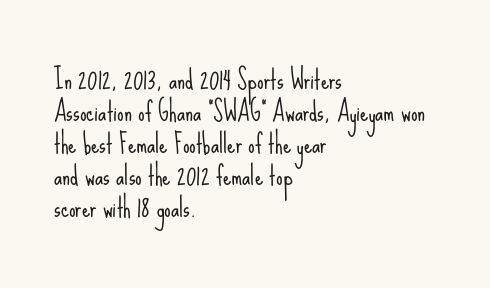
Q: Is the text bold? A: No.
Q: Is the text italic (slanted)? A: No, it is upright.
Q: Is the text underlined? A: No.
Q: How is the paragraph aligned? A: Left-aligned.
Q: Is the spacing between letters normal or unusually wide? A: Normal.
